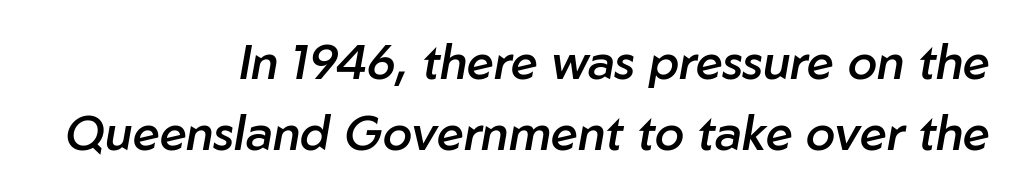
Standard letterfit; no display-style spreading of the glyphs. Proportional: the letters do not fall into vertical columns. The rendering applies a slant to the glyphs. Notice how the passage keeps a crisp vertical edge on the right only. Does the leading feel generous? No, just average. Compared with an ordinary text face, these strokes are moderately heavier — a semibold.
